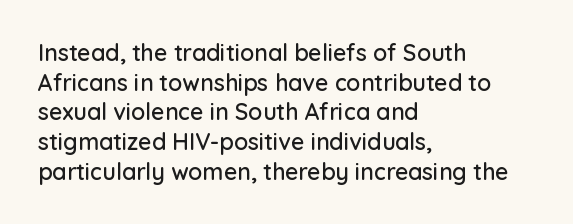
{"italic": "no", "underline": "no", "align": "left", "line_spacing": "normal", "line_spacing_ratio": 1.29, "letter_spacing": "normal", "letter_spacing_em": 0.0, "glyph_px": 23}
